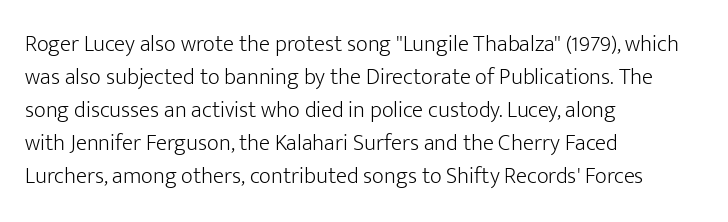
Does extra space separate the letters? No, they use regular spacing. The rendering anchors every line to the left-hand side. The axis of the letterforms is exactly vertical. These lines sit exactly where default settings would place them. Ink coverage per letter is moderate at most. Bare-footed words on every line.
